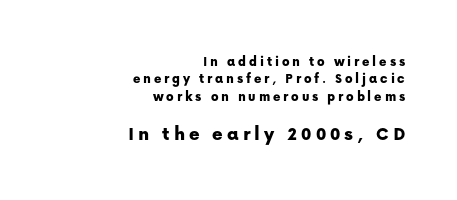
Q: Is the text italic (slanted)? A: No, it is upright.
Q: Is the text underlined? A: No.
Q: How is the paragraph aligned? A: Right-aligned.
Q: Is the spacing between letters normal or unusually wide? A: Unusually wide.
Q: Which block of text is set in a larger size, the first (top) or the second (bottom)? A: The second (bottom) one.
